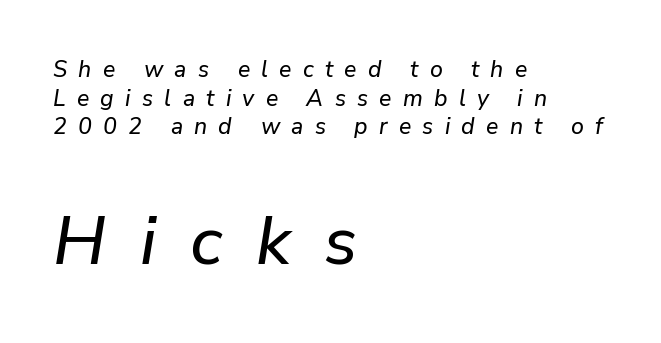
{"italic": "yes", "lean": "right", "slant_degrees": 9, "width": "normal", "stroke_contrast": "low", "x_height": "medium", "monospaced": "no", "underline": "no", "align": "left", "line_spacing": "normal", "line_spacing_ratio": 1.25, "letter_spacing": "wide", "letter_spacing_em": 0.49, "larger_block": "second", "size_ratio": 3.0, "glyph_px": 69}
